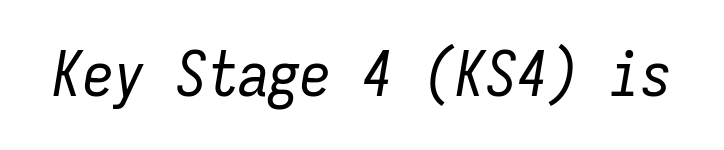
Q: Is the text bold? A: No.
Q: Is the text italic (slanted)? A: Yes, it leans right by about 9 degrees.
Q: Is the text underlined? A: No.
Q: Is the spacing between letters normal or unusually wide? A: Normal.
Q: Width (condensed, normal, or wide)? A: Condensed.
Q: Stroke contrast? A: Low.
Q: x-height? A: Medium.
Q: Monospaced? A: Yes.
